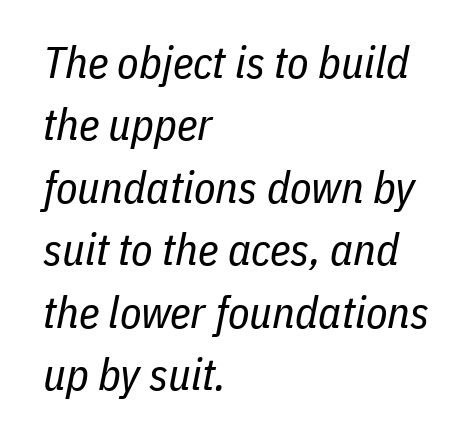
Think of a printed novel: that variable character pitch is what you see here. The lines in this sample share a left origin and differ only in where they stop. In terms of leading, this rendering sits right in the middle. The lettering tilts uniformly, giving the passage an italic look. Stems here are at most as thick as an everyday book face.
